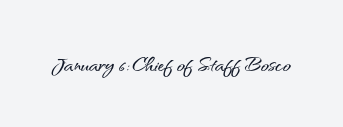
The image shows 27 px text type; set normal letter spacing, not underlined.
